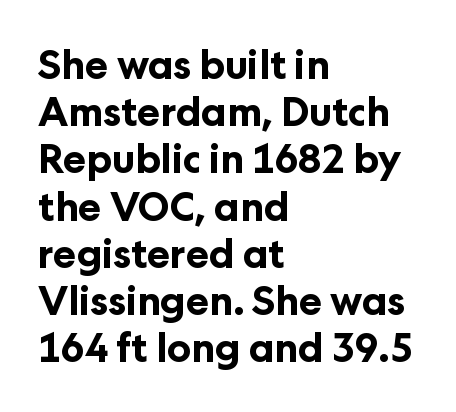
The image shows 39 px bold sans-serif type, upright; set left-aligned, line spacing 1.21x, normal letter spacing, not underlined; low stroke contrast and a medium x-height.
